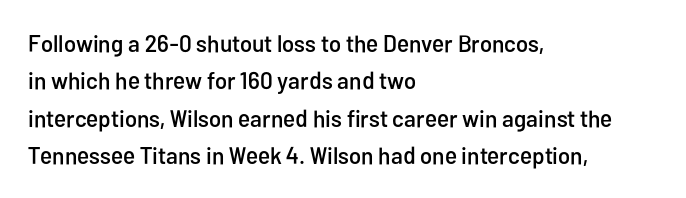
Q: Is the text italic (slanted)? A: No, it is upright.
Q: Is the text underlined? A: No.
Q: How is the paragraph aligned? A: Left-aligned.
Q: Is the spacing between letters normal or unusually wide? A: Normal.
Q: Is the spacing between lines tight, normal or loose? A: Normal.
